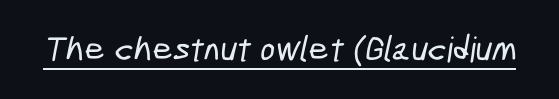
Q: Is the typeface a serif or a sans-serif typeface? A: Sans-serif.
Q: Is the text underlined? A: Yes.
Q: Is the spacing between letters normal or unusually wide? A: Normal.
Q: Width (condensed, normal, or wide)? A: Condensed.
Q: Stroke contrast? A: Low.
Q: x-height? A: Medium.
Q: Monospaced? A: No.
